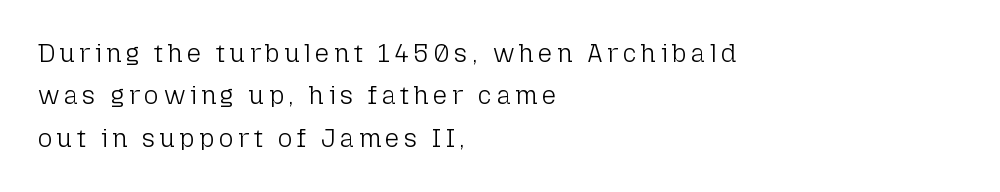
Q: Is the text bold? A: No.
Q: Is the text italic (slanted)? A: No, it is upright.
Q: Is the text underlined? A: No.
Q: How is the paragraph aligned? A: Left-aligned.
Q: Is the spacing between lines tight, normal or loose? A: Normal.
